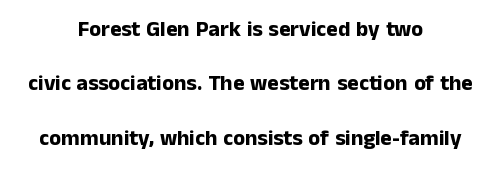
{"italic": "no", "bold": "yes", "underline": "no", "align": "center", "line_spacing": "loose", "line_spacing_ratio": 2.47, "letter_spacing": "normal", "letter_spacing_em": 0.0, "glyph_px": 22}
